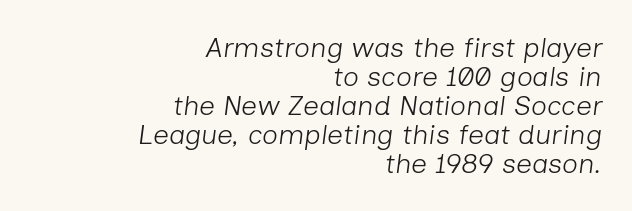
{"italic": "yes", "lean": "right", "slant_degrees": 7, "bold": "no", "weight": "light", "width": "normal", "stroke_contrast": "low", "x_height": "medium", "monospaced": "no", "underline": "no", "align": "right", "line_spacing": "tight", "line_spacing_ratio": 1.04, "letter_spacing": "normal", "letter_spacing_em": 0.0, "glyph_px": 28}
